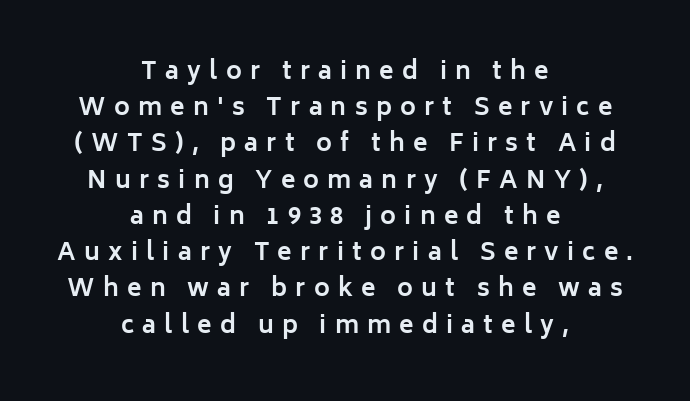
Q: Is the text bold? A: Yes.
Q: Is the text italic (slanted)? A: No, it is upright.
Q: Is the text underlined? A: No.
Q: How is the paragraph aligned? A: Centered.
Q: Is the spacing between letters normal or unusually wide? A: Unusually wide.
Q: Is the spacing between lines tight, normal or loose? A: Normal.
